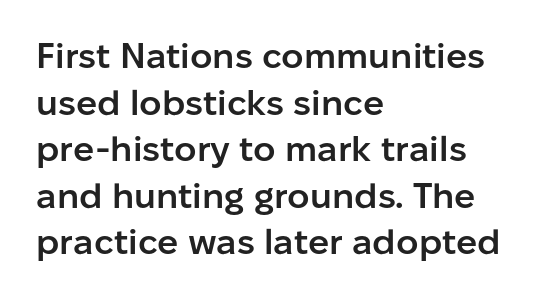
Nobody drew a line under any word here. Weight: semibold (demi). Characters follow at the spacing the type designer built in. This sample has the flowing, uneven cadence of proportional lettering. Letterform terminals end flat and unadorned throughout the passage. The paragraph shown leans on its left margin.
